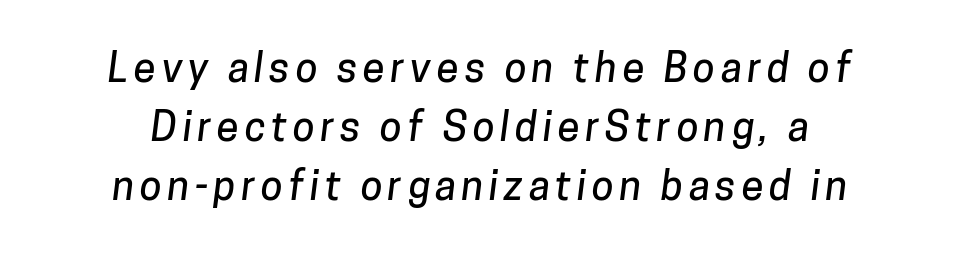
{"serif": "no", "width": "normal", "stroke_contrast": "low", "x_height": "medium", "monospaced": "no", "underline": "no", "line_spacing": "normal", "line_spacing_ratio": 1.47, "glyph_px": 40}
